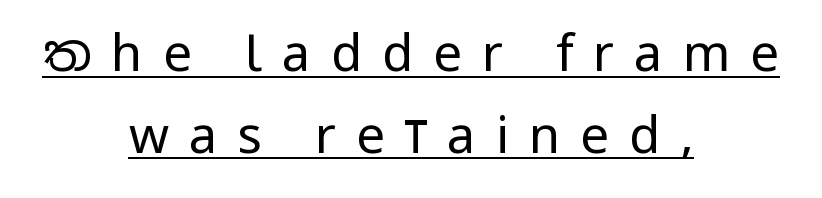
Horizontal alignment here is central, giving a formal, balanced look. The passage shown is not bold in any degree. The rendering uses the underline text-decoration. Note the varied advance widths — an 'i' is clearly narrower than an 'm'. Tracking value appears strongly positive — letters spread wide. The characters display no serif detailing; their extremities are plain.
